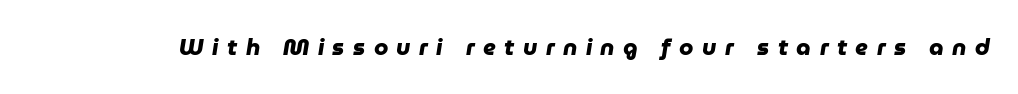
The image shows 23 px bold type; set unusually wide letter spacing (+0.37 em), not underlined.
